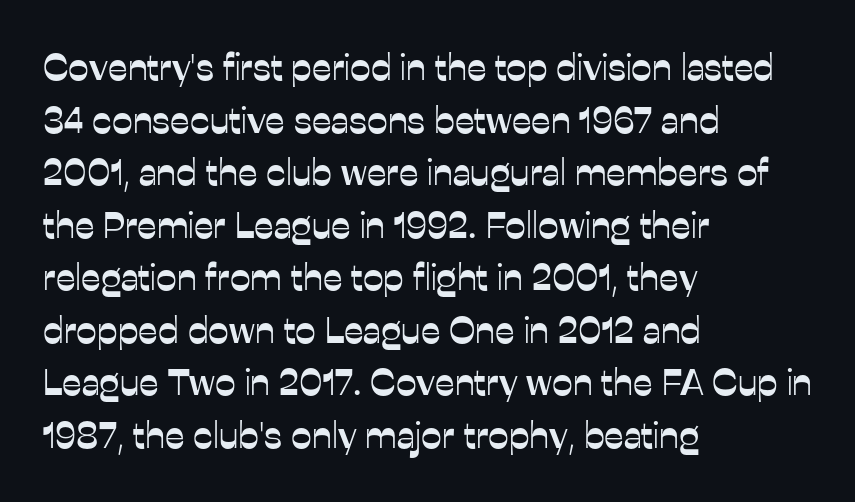
Anything drawn beneath the words? Only blank space. A sans-serif font was chosen for this passage. The type is set solid horizontally, with unmodified tracking. The rag falls on the right side of this text block. Varying glyph widths throughout — classic text-font behaviour.
